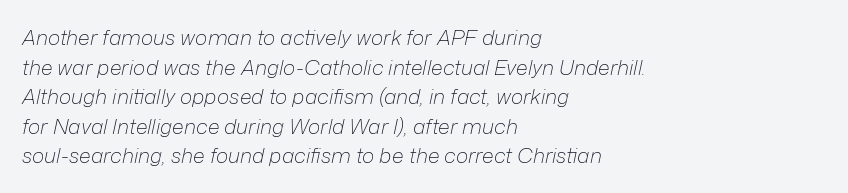
The image shows 21 px text type, italic (leaning right); set left-aligned, normal line spacing (1.41x), normal letter spacing, not underlined.
